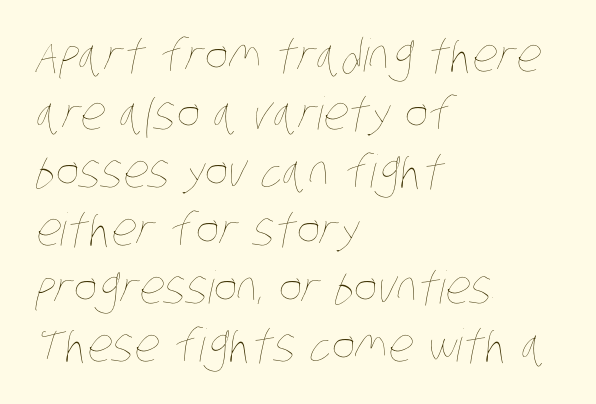
{"bold": "no", "weight": "thin", "width": "condensed", "stroke_contrast": "low", "x_height": "large", "monospaced": "no", "underline": "no", "align": "left", "line_spacing": "normal", "line_spacing_ratio": 1.29, "letter_spacing": "normal", "letter_spacing_em": 0.0, "glyph_px": 45}
